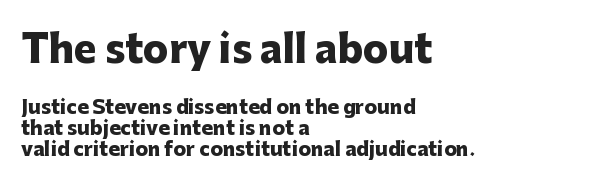
Q: Is the text bold? A: Yes.
Q: Is the text italic (slanted)? A: No, it is upright.
Q: Is the typeface a serif or a sans-serif typeface? A: Sans-serif.
Q: Is the text underlined? A: No.
Q: How is the paragraph aligned? A: Left-aligned.
Q: Is the spacing between letters normal or unusually wide? A: Normal.
Q: Is the spacing between lines tight, normal or loose? A: Tight.
Q: Which block of text is set in a larger size, the first (top) or the second (bottom)? A: The first (top) one.
Q: Width (condensed, normal, or wide)? A: Normal.
Q: Stroke contrast? A: Low.
Q: x-height? A: Medium.
Q: Monospaced? A: No.
